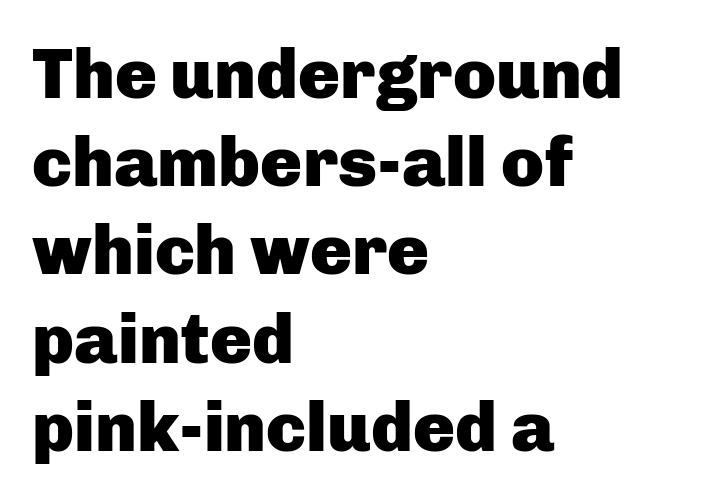
The image shows 70 px heavy sans-serif type, upright; set left-aligned, normal line spacing (1.26x), normal letter spacing, not underlined; low stroke contrast and a medium x-height.
